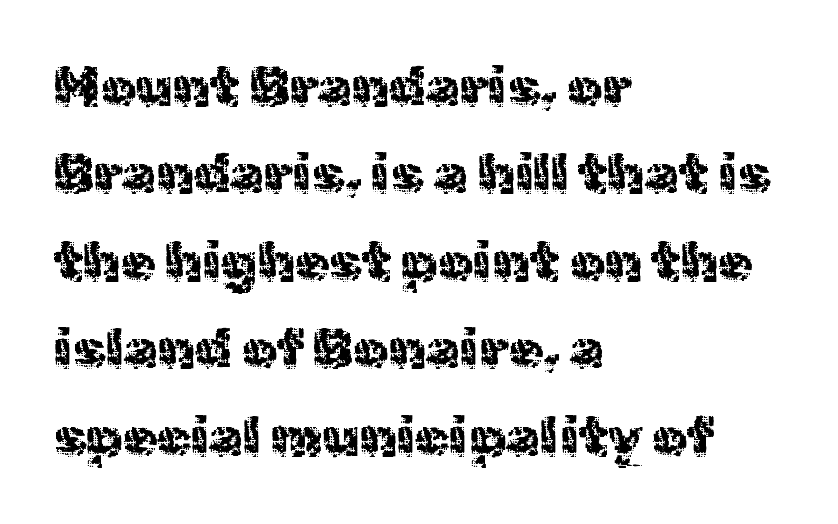
The image shows 55 px regular-weight sans-serif type, upright; set left-aligned, normal line spacing (1.59x), normal letter spacing, not underlined; a medium x-height.
